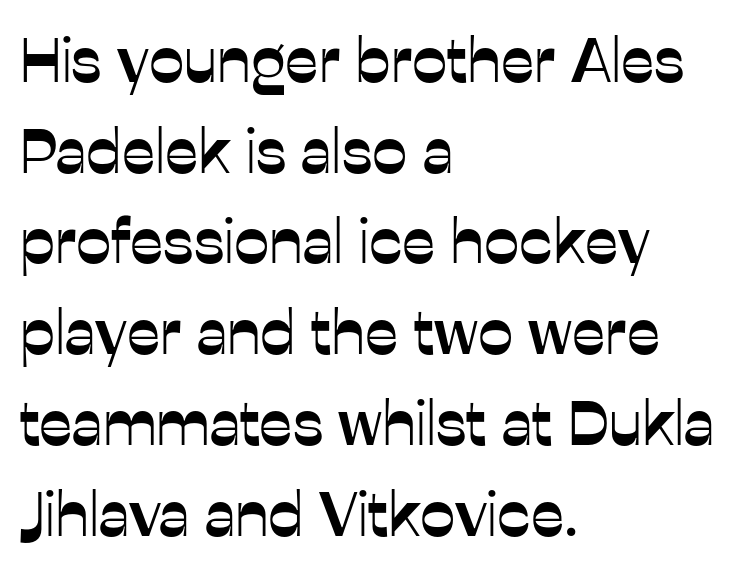
{"serif": "no", "italic": "no", "width": "normal", "stroke_contrast": "low", "x_height": "medium", "monospaced": "no", "underline": "no", "align": "left", "line_spacing": "normal", "line_spacing_ratio": 1.44, "letter_spacing": "normal", "letter_spacing_em": 0.0, "glyph_px": 63}
